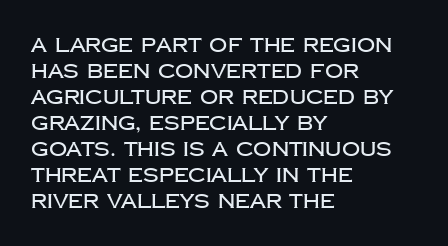
The image shows 20 px text type, upright; set left-aligned, normal line spacing (1.3x), normal letter spacing, not underlined.
